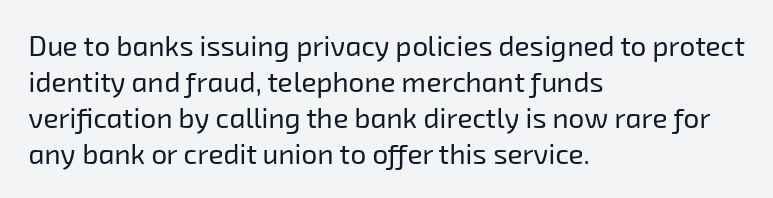
{"serif": "no", "bold": "no", "weight": "regular", "width": "normal", "stroke_contrast": "low", "x_height": "medium", "monospaced": "no", "underline": "no", "align": "left", "line_spacing": "normal", "line_spacing_ratio": 1.28, "letter_spacing": "normal", "letter_spacing_em": 0.0, "glyph_px": 28}
